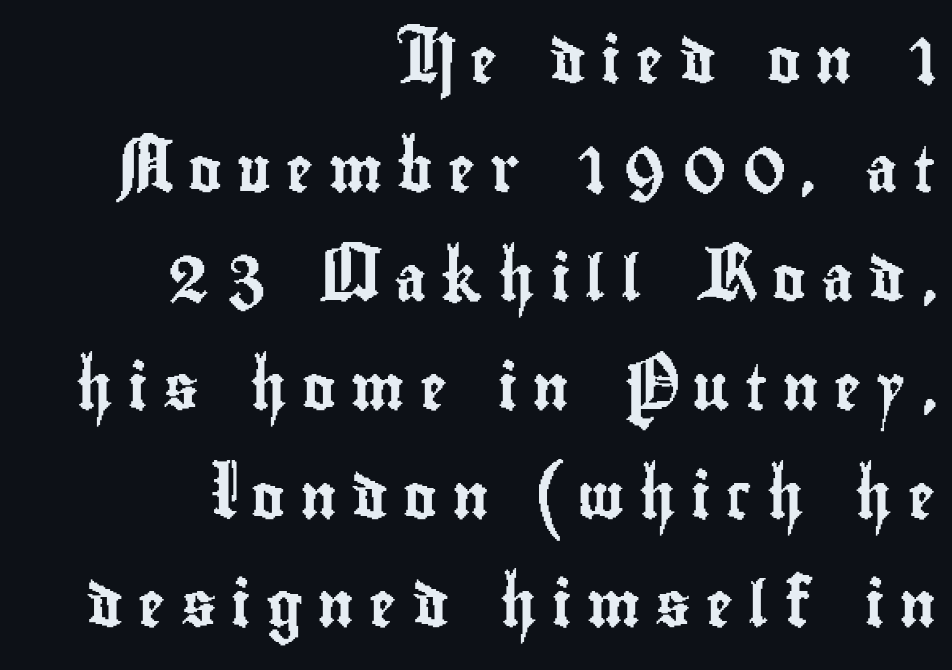
The letters advance in unequal steps, a hallmark of proportional type. Letterform terminals end flat and unadorned throughout the passage. Nobody drew a line under any word here. Whoever set this chose breathing room over compactness in the vertical rhythm. Reading down the block, your eye finds every line finishing at a fixed right position. Ascenders rise straight up at ninety degrees.
